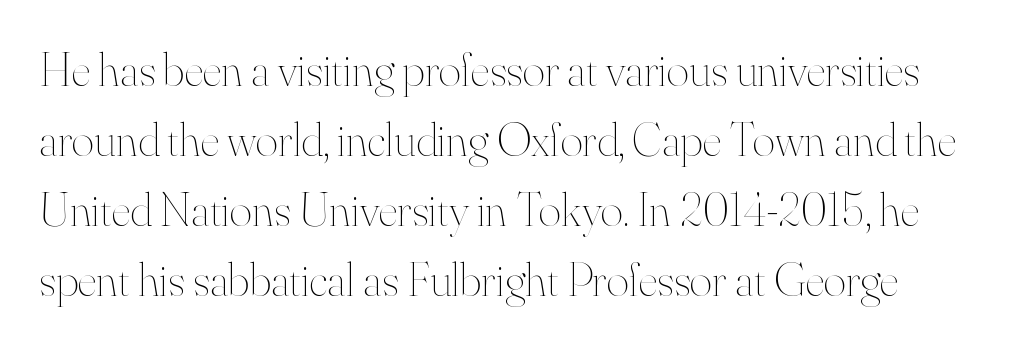
Q: Is the text bold? A: No.
Q: Is the text italic (slanted)? A: No, it is upright.
Q: Is the text underlined? A: No.
Q: Is the spacing between letters normal or unusually wide? A: Normal.
Q: Is the spacing between lines tight, normal or loose? A: Normal.
Q: Width (condensed, normal, or wide)? A: Normal.
Q: Stroke contrast? A: High.
Q: x-height? A: Small.
Q: Monospaced? A: No.
